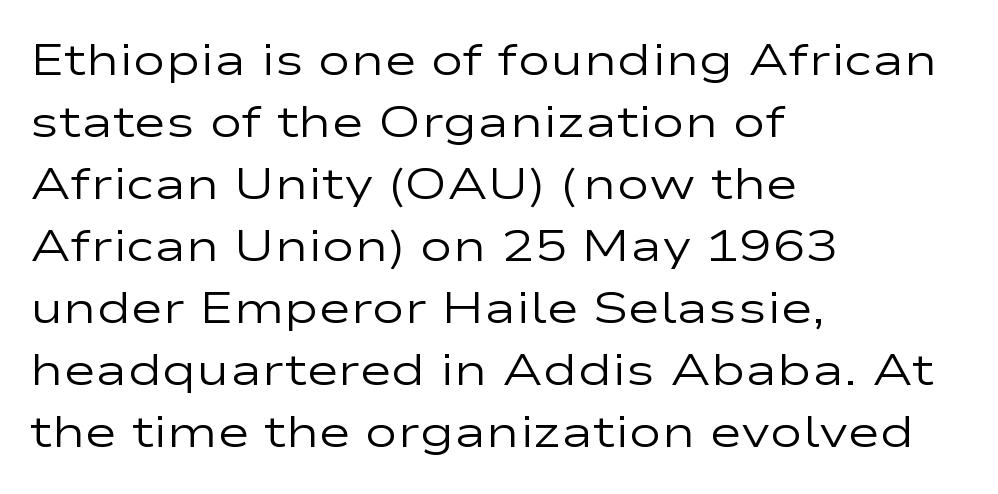
Nobody touched the tracking dial on this one. Does the leading feel generous? No, just average. The rendering shows plain stroke endings on the letterforms — a sans-serif design. Each row of text sits above clean, open space. Looks like regular typesetting: each glyph gets only the width it needs.
